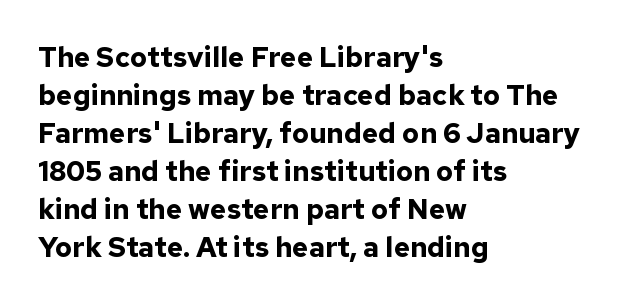
{"serif": "no", "italic": "no", "bold": "yes", "weight": "bold", "width": "normal", "stroke_contrast": "low", "x_height": "medium", "monospaced": "no", "underline": "no", "align": "left", "line_spacing": "normal", "line_spacing_ratio": 1.36, "letter_spacing": "normal", "letter_spacing_em": 0.0, "glyph_px": 28}
